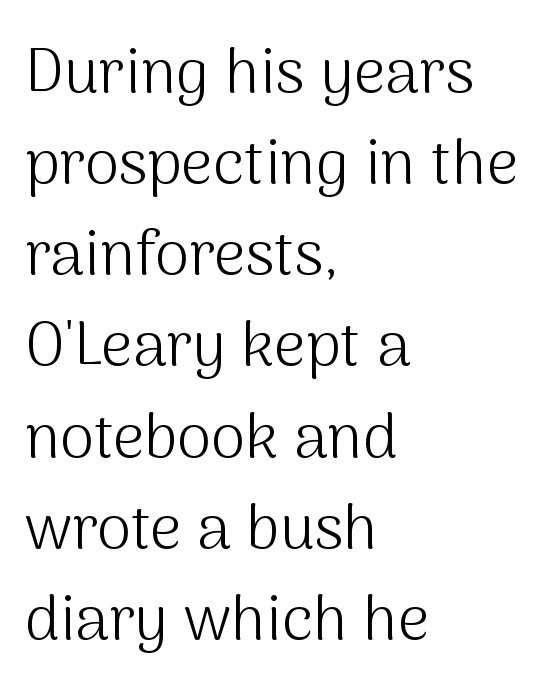
Q: Is the text bold? A: No.
Q: Is the text italic (slanted)? A: No, it is upright.
Q: Is the typeface a serif or a sans-serif typeface? A: Sans-serif.
Q: Is the text underlined? A: No.
Q: How is the paragraph aligned? A: Left-aligned.
Q: Is the spacing between letters normal or unusually wide? A: Normal.
Q: Is the spacing between lines tight, normal or loose? A: Normal.
Q: Width (condensed, normal, or wide)? A: Normal.
Q: Stroke contrast? A: Medium.
Q: x-height? A: Medium.
Q: Monospaced? A: No.
